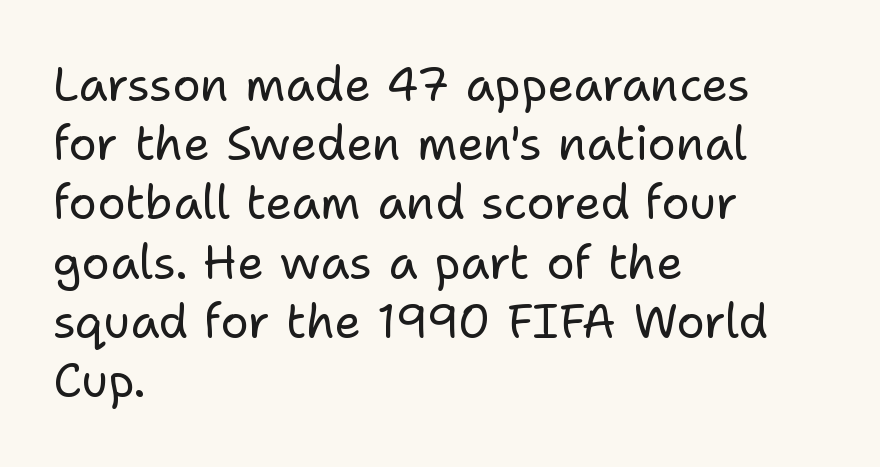
{"serif": "no", "italic": "no", "bold": "no", "weight": "regular", "width": "normal", "stroke_contrast": "low", "x_height": "medium", "monospaced": "no", "underline": "no", "align": "left", "line_spacing": "normal", "line_spacing_ratio": 1.26, "letter_spacing": "normal", "letter_spacing_em": 0.0, "glyph_px": 47}
